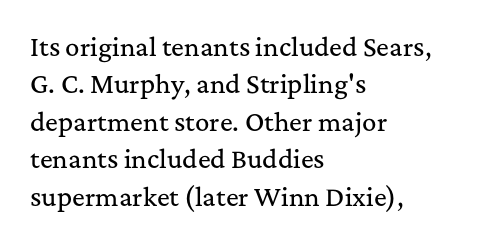
Quick note: interline space is typical. Ordinary non-slanted type is in use. The glyphs are unaccompanied by any horizontal stroke below them. The setting favours the left margin, as ordinary paragraphs usually do.
